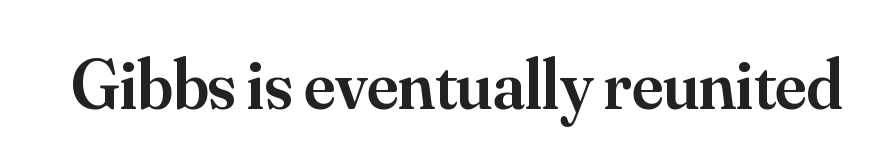
Q: Is the text bold? A: Semi-bold.
Q: Is the text italic (slanted)? A: No, it is upright.
Q: Is the typeface a serif or a sans-serif typeface? A: Serif.
Q: Is the text underlined? A: No.
Q: Is the spacing between letters normal or unusually wide? A: Normal.
Q: Width (condensed, normal, or wide)? A: Normal.
Q: Stroke contrast? A: Medium.
Q: x-height? A: Small.
Q: Monospaced? A: No.
